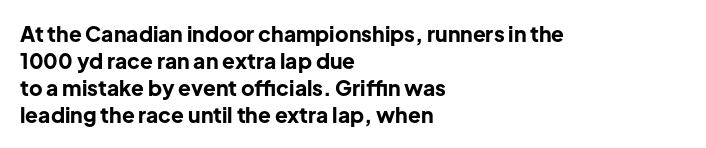
{"italic": "no", "bold": "yes", "underline": "no", "align": "left", "line_spacing": "normal", "line_spacing_ratio": 1.28, "letter_spacing": "normal", "letter_spacing_em": 0.0, "glyph_px": 21}
